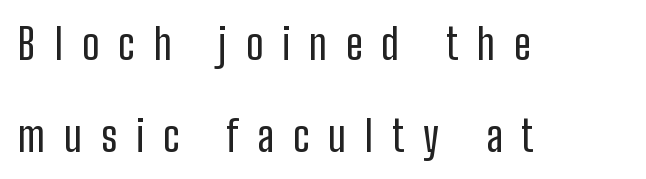
You can tell it's not italic because the verticals are truly vertical. The gap between lines stays unmarked. If you measured baseline to baseline, you'd find a long distance. A typesetter would call this proportional, since set widths differ per character.
